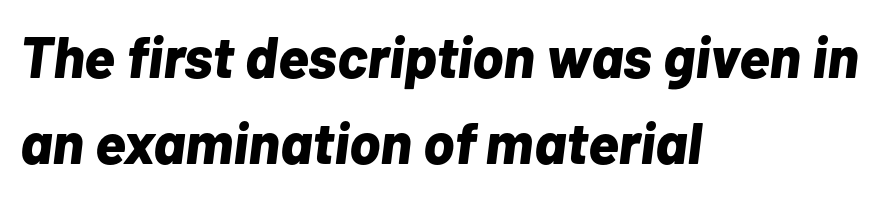
{"italic": "yes", "lean": "right", "slant_degrees": 7, "bold": "yes", "weight": "bold", "width": "normal", "stroke_contrast": "low", "x_height": "medium", "monospaced": "no", "underline": "no", "align": "left", "line_spacing": "normal", "line_spacing_ratio": 1.49, "letter_spacing": "normal", "letter_spacing_em": 0.0, "glyph_px": 58}
